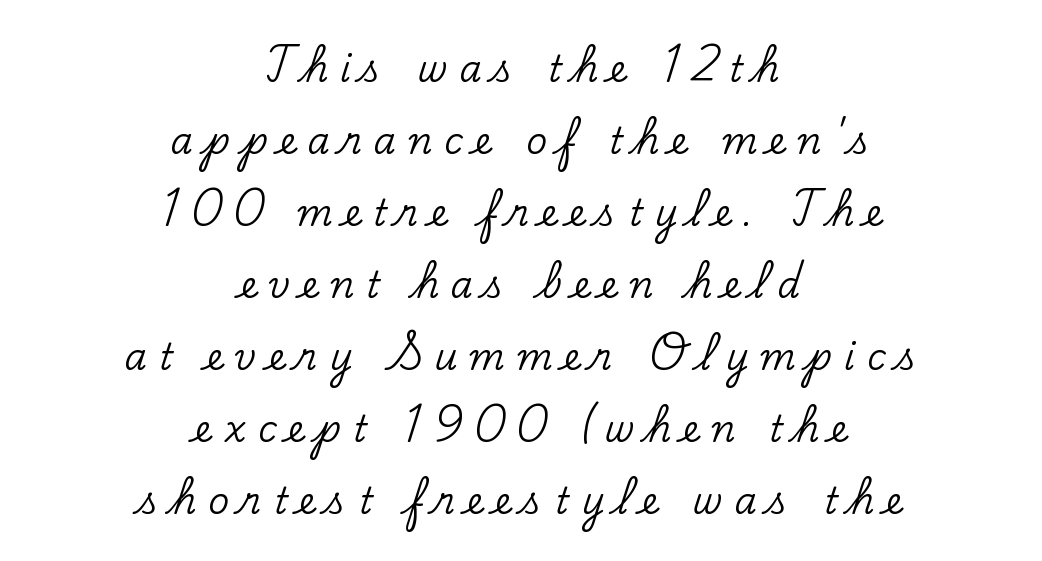
{"serif": "yes", "width": "normal", "stroke_contrast": "low", "x_height": "small", "monospaced": "no", "underline": "no", "align": "center", "line_spacing": "loose", "line_spacing_ratio": 2.0, "letter_spacing": "wide", "letter_spacing_em": 0.33, "glyph_px": 36}
